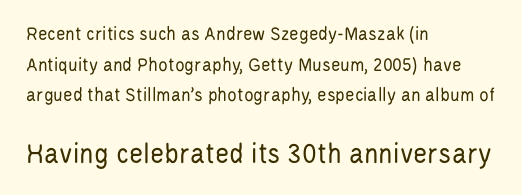
The lettering stays uniformly vertical, giving the passage a roman look. The rows are spaced the way most documents space them. Regarding serifs, this sample does without them. Casual observation: everything's shoved over to the left.
